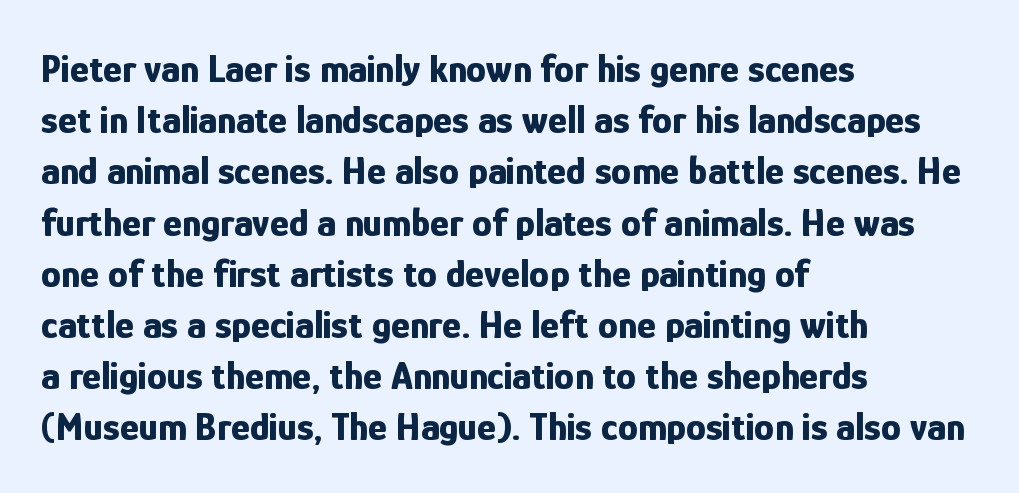
The image shows 40 px bold, condensed sans-serif type, upright; set left-aligned, normal line spacing (1.28x), normal letter spacing, not underlined; low stroke contrast and a medium x-height.
